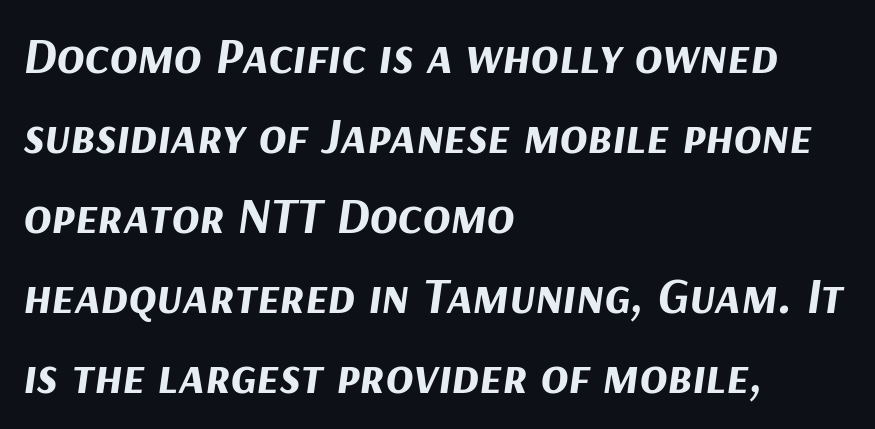
{"italic": "yes", "lean": "right", "slant_degrees": 9, "bold": "yes", "weight": "bold", "width": "normal", "stroke_contrast": "medium", "x_height": "medium", "monospaced": "no", "underline": "no", "align": "left", "line_spacing": "normal", "line_spacing_ratio": 1.57, "letter_spacing": "normal", "letter_spacing_em": 0.0, "glyph_px": 51}
